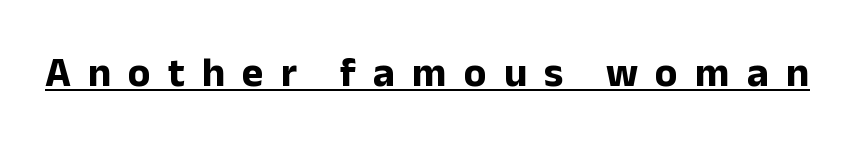
{"serif": "no", "italic": "no", "bold": "yes", "weight": "bold", "width": "normal", "stroke_contrast": "low", "x_height": "medium", "monospaced": "no", "underline": "yes", "letter_spacing": "wide", "letter_spacing_em": 0.42, "glyph_px": 41}
